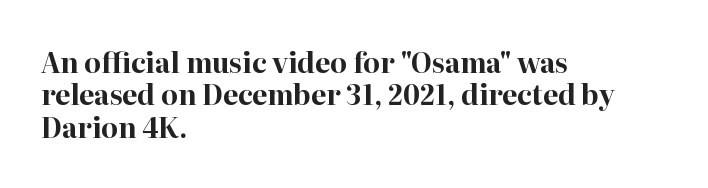
The image shows 27 px bold type, upright; set left-aligned, line spacing 1.2x, normal letter spacing, not underlined.
